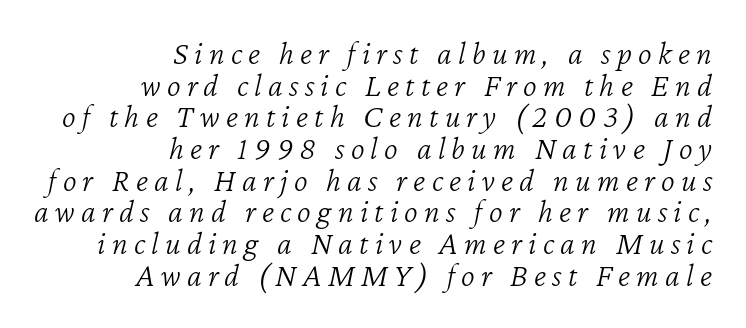
{"italic": "yes", "lean": "right", "slant_degrees": 12, "bold": "no", "weight": "light", "width": "normal", "stroke_contrast": "low", "x_height": "medium", "monospaced": "no", "underline": "no", "align": "right", "line_spacing": "tight", "line_spacing_ratio": 0.96, "glyph_px": 33}
